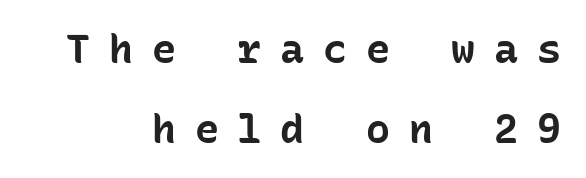
Each word looks stretched out because of the extra space between its letters. These lines stand farther apart than default settings would place them. Nobody drew a line under any word here. Think of a typewriter: that constant character pitch is what you see here. These lines carry a lot of weight — the face is fully bold.
